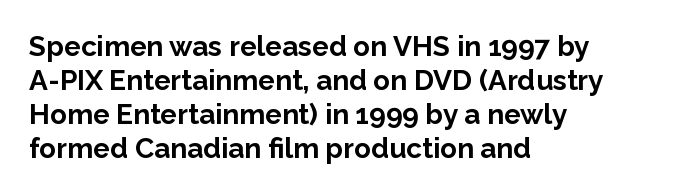
Q: Is the text bold? A: Yes.
Q: Is the text italic (slanted)? A: No, it is upright.
Q: Is the typeface a serif or a sans-serif typeface? A: Sans-serif.
Q: Is the text underlined? A: No.
Q: How is the paragraph aligned? A: Left-aligned.
Q: Is the spacing between letters normal or unusually wide? A: Normal.
Q: Width (condensed, normal, or wide)? A: Normal.
Q: Stroke contrast? A: Low.
Q: x-height? A: Medium.
Q: Monospaced? A: No.
